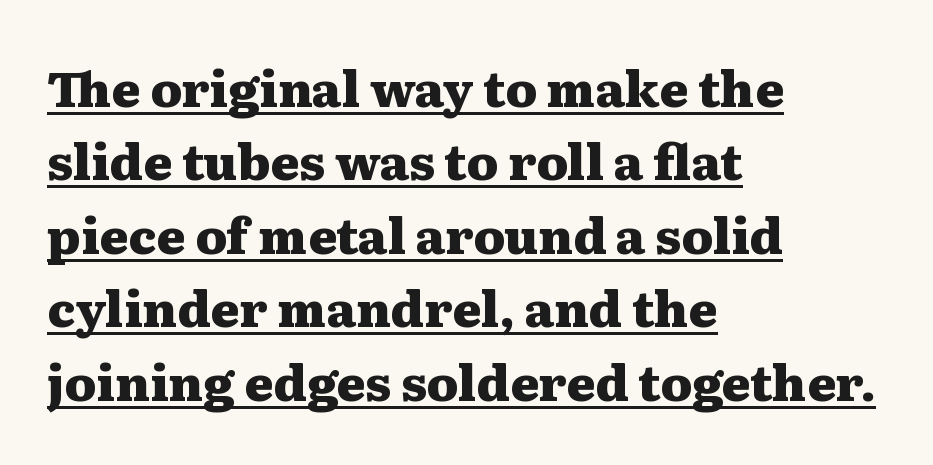
The image shows 49 px heavy, wide serif type, upright; set left-aligned, normal line spacing (1.5x), normal letter spacing, underlined; medium stroke contrast and a medium x-height.
